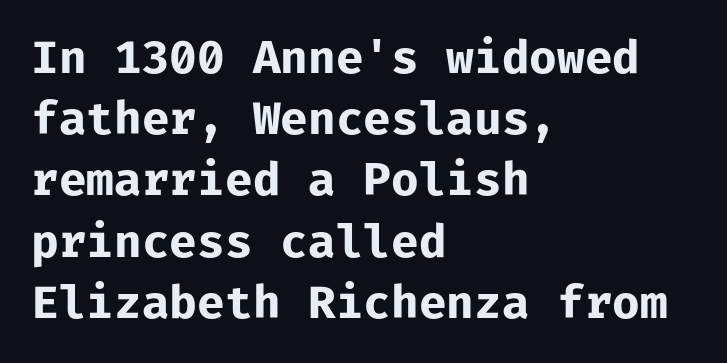
The type sits square on the baseline with zero lean. The typesetter chose a ragged-right arrangement here. Does the weight exceed regular? Yes, all the way to bold. Interline gaps are of average width in this sample.
